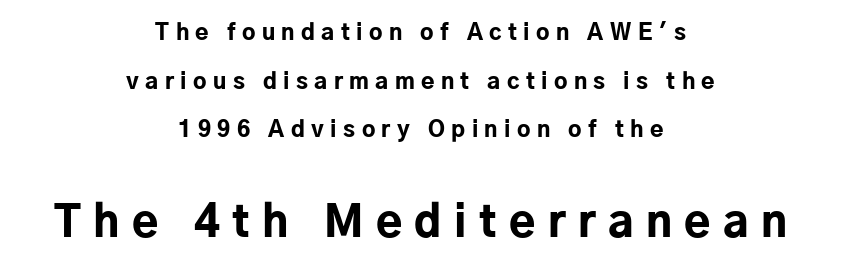
Q: Is the text bold? A: Yes.
Q: Is the text italic (slanted)? A: No, it is upright.
Q: Is the typeface a serif or a sans-serif typeface? A: Sans-serif.
Q: Is the text underlined? A: No.
Q: How is the paragraph aligned? A: Centered.
Q: Is the spacing between letters normal or unusually wide? A: Unusually wide.
Q: Is the spacing between lines tight, normal or loose? A: Loose.
Q: Which block of text is set in a larger size, the first (top) or the second (bottom)? A: The second (bottom) one.
Q: Width (condensed, normal, or wide)? A: Normal.
Q: Stroke contrast? A: Low.
Q: x-height? A: Medium.
Q: Monospaced? A: No.
